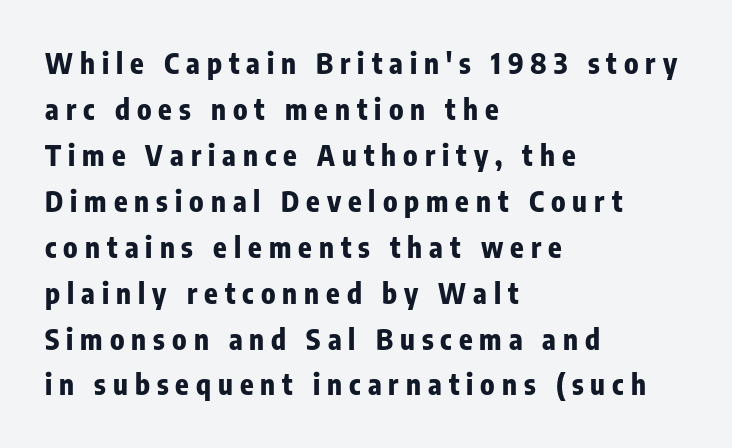
{"serif": "no", "italic": "no", "bold": "yes", "weight": "bold", "width": "condensed", "stroke_contrast": "low", "x_height": "medium", "monospaced": "no", "underline": "no", "align": "left", "line_spacing": "normal", "line_spacing_ratio": 1.64, "letter_spacing": "wide", "letter_spacing_em": 0.25, "glyph_px": 28}
